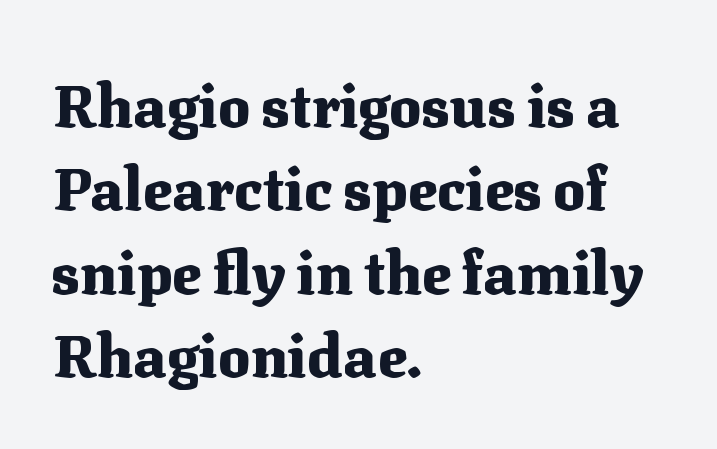
Note the varied advance widths — an 'i' is clearly narrower than an 'm'. Visually the block forms a straight wall on the left and a jagged coastline on the right. The space between consecutive lines is moderate. Is this a sans? No — the strokes have serifs.
